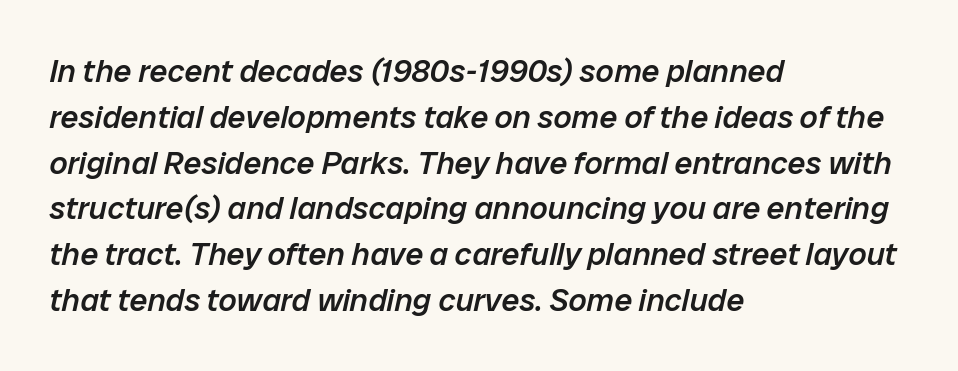
Q: Is the text bold? A: Semi-bold.
Q: Is the text italic (slanted)? A: Yes, it leans right by about 12 degrees.
Q: Is the text underlined? A: No.
Q: How is the paragraph aligned? A: Left-aligned.
Q: Is the spacing between letters normal or unusually wide? A: Normal.
Q: Is the spacing between lines tight, normal or loose? A: Normal.
Q: Width (condensed, normal, or wide)? A: Normal.
Q: Stroke contrast? A: Low.
Q: x-height? A: Medium.
Q: Monospaced? A: No.
